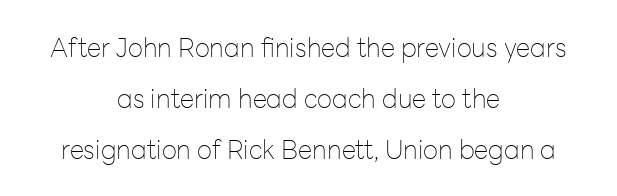
The image shows 26 px text type, upright; set centered, loose line spacing (1.96x), normal letter spacing, not underlined.
